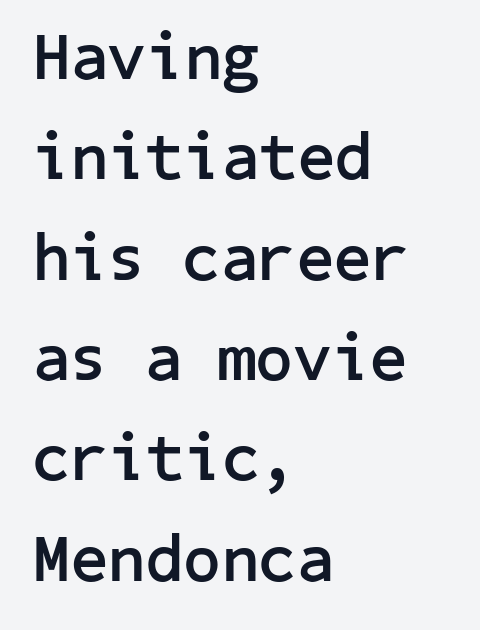
Q: Is the text bold? A: Yes.
Q: Is the text italic (slanted)? A: No, it is upright.
Q: Is the typeface a serif or a sans-serif typeface? A: Sans-serif.
Q: Is the text underlined? A: No.
Q: How is the paragraph aligned? A: Left-aligned.
Q: Is the spacing between letters normal or unusually wide? A: Normal.
Q: Is the spacing between lines tight, normal or loose? A: Normal.
Q: Width (condensed, normal, or wide)? A: Normal.
Q: Stroke contrast? A: Low.
Q: x-height? A: Medium.
